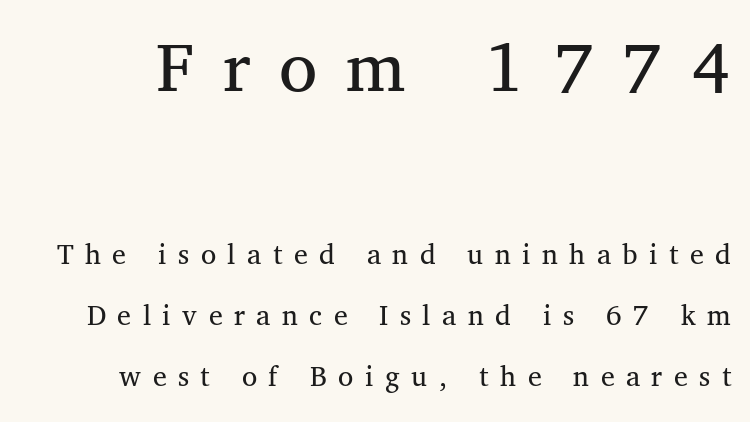
Q: Is the text bold? A: No.
Q: Is the text italic (slanted)? A: No, it is upright.
Q: Is the typeface a serif or a sans-serif typeface? A: Serif.
Q: Is the text underlined? A: No.
Q: Is the spacing between letters normal or unusually wide? A: Unusually wide.
Q: Is the spacing between lines tight, normal or loose? A: Loose.
Q: Which block of text is set in a larger size, the first (top) or the second (bottom)? A: The first (top) one.
Q: Width (condensed, normal, or wide)? A: Normal.
Q: Stroke contrast? A: Medium.
Q: x-height? A: Medium.
Q: Monospaced? A: No.
